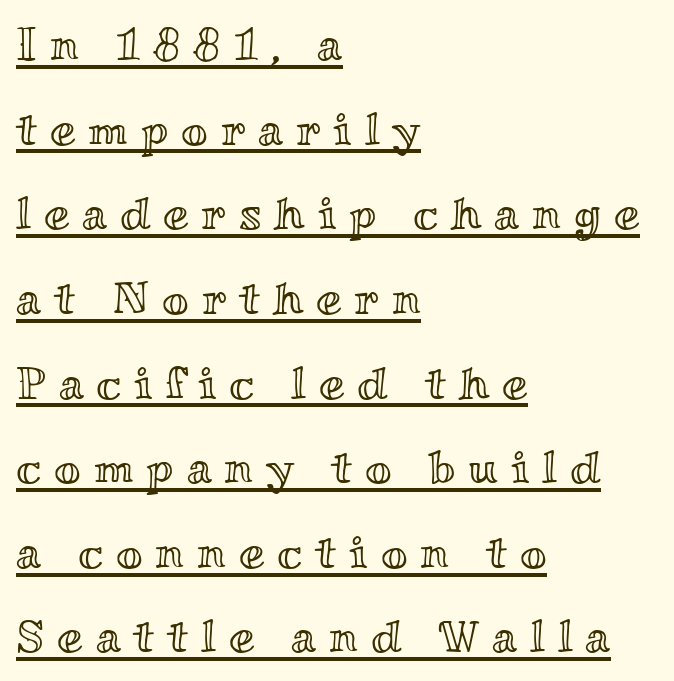
Q: Is the text italic (slanted)? A: No, it is upright.
Q: Is the text underlined? A: Yes.
Q: How is the paragraph aligned? A: Left-aligned.
Q: Is the spacing between letters normal or unusually wide? A: Unusually wide.
Q: Width (condensed, normal, or wide)? A: Wide.
Q: x-height? A: Small.
Q: Monospaced? A: No.
